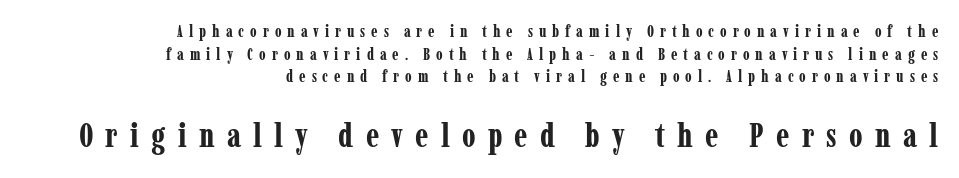
{"serif": "yes", "italic": "no", "bold": "yes", "weight": "bold", "width": "condensed", "stroke_contrast": "low", "x_height": "medium", "monospaced": "no", "underline": "no", "align": "right", "line_spacing": "normal", "line_spacing_ratio": 1.41, "letter_spacing": "wide", "letter_spacing_em": 0.37, "larger_block": "second", "size_ratio": 2.06, "glyph_px": 33}
